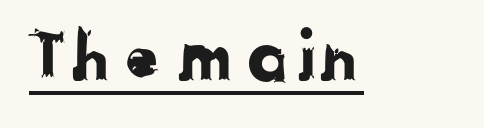
Q: Is the typeface a serif or a sans-serif typeface? A: Sans-serif.
Q: Is the text underlined? A: Yes.
Q: Is the spacing between letters normal or unusually wide? A: Normal.
Q: Width (condensed, normal, or wide)? A: Normal.
Q: Stroke contrast? A: Low.
Q: x-height? A: Medium.
Q: Monospaced? A: No.
